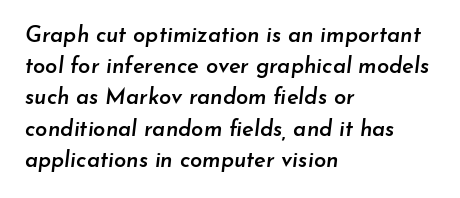
{"italic": "yes", "lean": "right", "slant_degrees": 7, "bold": "semi", "underline": "no", "align": "left", "line_spacing": "normal", "line_spacing_ratio": 1.42, "letter_spacing": "normal", "letter_spacing_em": 0.0, "glyph_px": 22}
